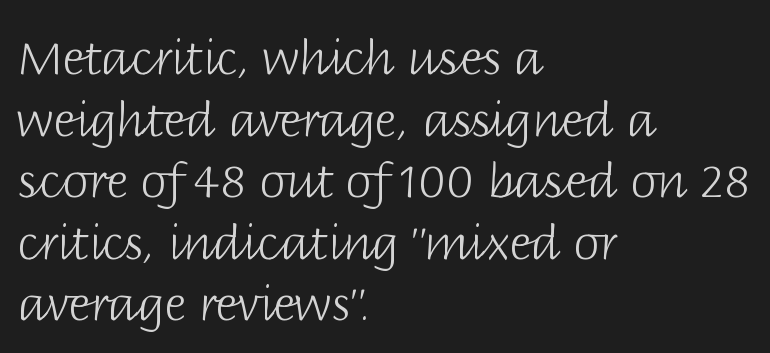
{"serif": "no", "italic": "no", "bold": "no", "weight": "light", "width": "normal", "stroke_contrast": "low", "x_height": "large", "monospaced": "no", "underline": "no", "align": "left", "line_spacing": "normal", "line_spacing_ratio": 1.31, "letter_spacing": "normal", "letter_spacing_em": 0.0, "glyph_px": 47}
